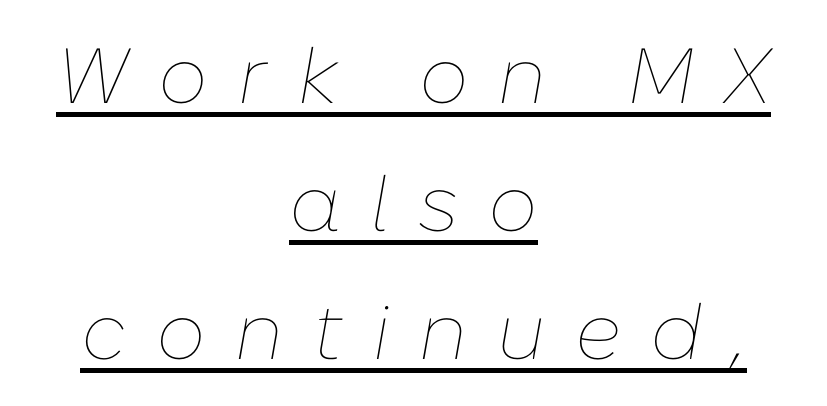
Someone cranked the tracking dial way up on this one. The rag falls on both sides of this text block equally. The font's italic variant was chosen for this text. Heft: none added — not bold. This sample has the flowing, uneven cadence of proportional lettering.
